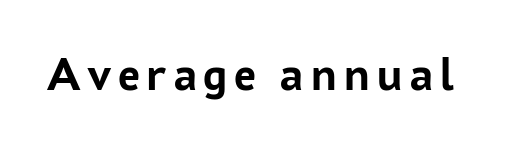
The image shows 49 px semibold sans-serif type, upright; set not underlined; low stroke contrast and a medium x-height.
